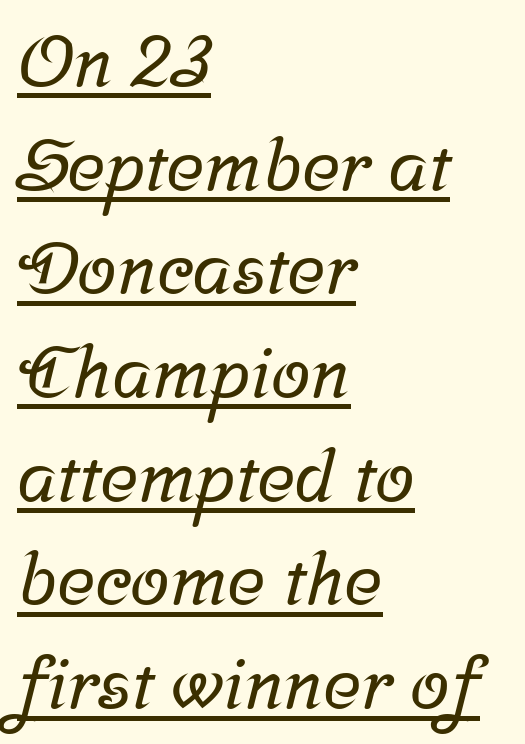
The image shows 72 px text type; set left-aligned, normal line spacing (1.44x), normal letter spacing, underlined; low stroke contrast and a medium x-height.
